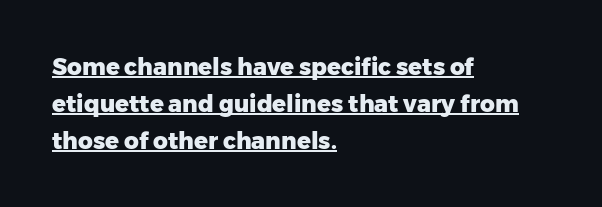
Q: Is the text bold? A: Yes.
Q: Is the text italic (slanted)? A: No, it is upright.
Q: Is the text underlined? A: Yes.
Q: How is the paragraph aligned? A: Left-aligned.
Q: Is the spacing between letters normal or unusually wide? A: Normal.
Q: Is the spacing between lines tight, normal or loose? A: Normal.
